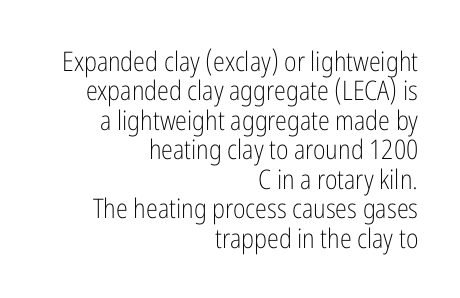
{"italic": "no", "bold": "no", "underline": "no", "align": "right", "line_spacing": "tight", "line_spacing_ratio": 1.09, "letter_spacing": "normal", "letter_spacing_em": 0.0, "glyph_px": 27}
